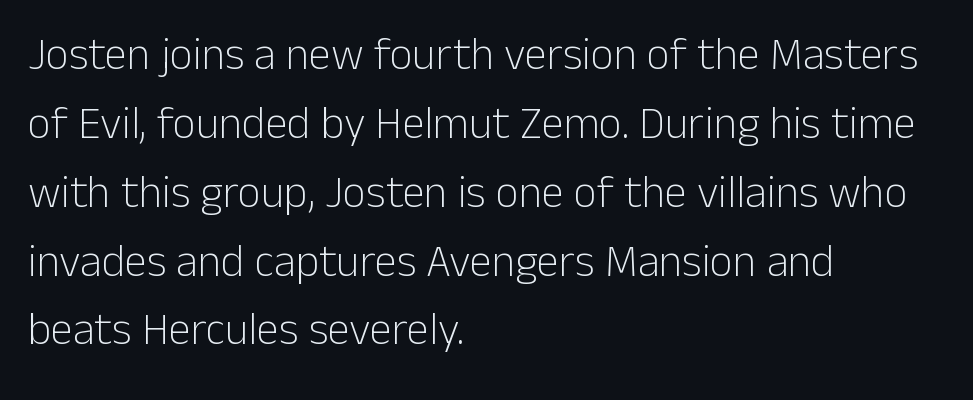
The image shows 45 px light sans-serif type, upright; set left-aligned, normal line spacing (1.53x), normal letter spacing, not underlined; low stroke contrast and a medium x-height.
